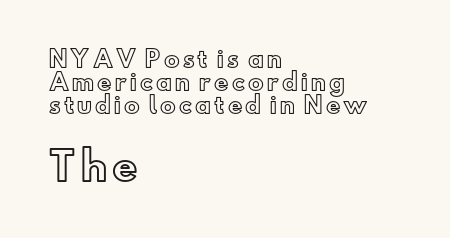
The image shows 39 px text type, upright; set left-aligned, tight line spacing (1.04x), not underlined; the second (bottom) block is 1.77x larger; a small x-height.
